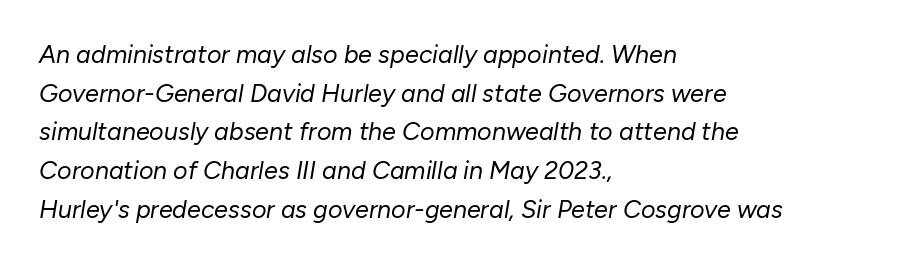
{"italic": "yes", "lean": "right", "slant_degrees": 10, "bold": "no", "underline": "no", "align": "left", "line_spacing": "normal", "line_spacing_ratio": 1.55, "letter_spacing": "normal", "letter_spacing_em": 0.0, "glyph_px": 25}
